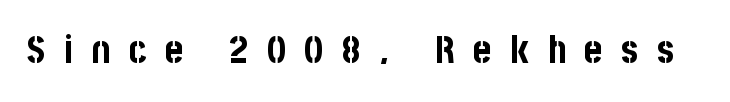
{"serif": "no", "italic": "no", "bold": "yes", "weight": "bold", "width": "condensed", "stroke_contrast": "low", "x_height": "large", "monospaced": "no", "underline": "no", "letter_spacing": "wide", "letter_spacing_em": 0.49, "glyph_px": 38}
